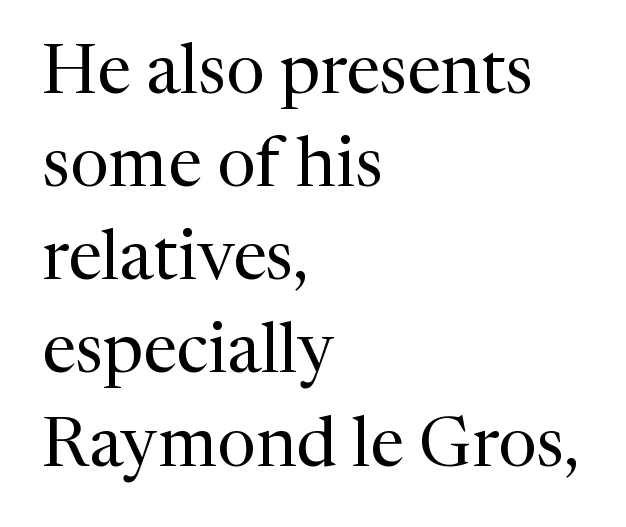
Vertical stems look standard width or narrower in stroke. This sample has the flowing, uneven cadence of proportional lettering. Reading down the column, the eye jumps a familiar distance to each next line. The compositor pushed each line to the left boundary.
